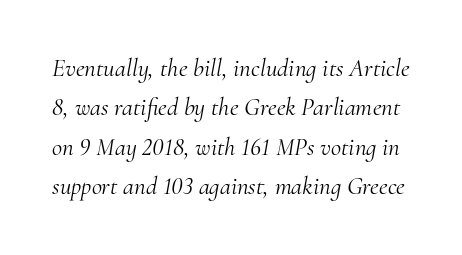
{"italic": "yes", "lean": "right", "slant_degrees": 10, "bold": "no", "underline": "no", "line_spacing": "normal", "line_spacing_ratio": 1.58, "letter_spacing": "normal", "letter_spacing_em": 0.0, "glyph_px": 25}
